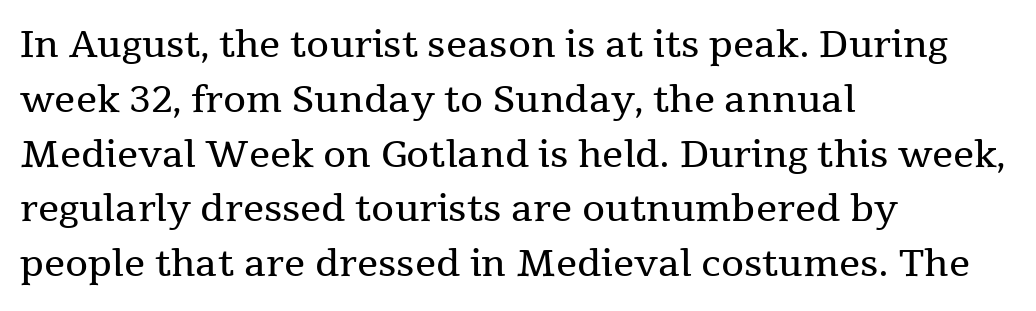
Q: Is the text bold? A: No.
Q: Is the text italic (slanted)? A: No, it is upright.
Q: Is the typeface a serif or a sans-serif typeface? A: Serif.
Q: Is the text underlined? A: No.
Q: How is the paragraph aligned? A: Left-aligned.
Q: Is the spacing between letters normal or unusually wide? A: Normal.
Q: Is the spacing between lines tight, normal or loose? A: Normal.
Q: Width (condensed, normal, or wide)? A: Normal.
Q: Stroke contrast? A: Medium.
Q: x-height? A: Medium.
Q: Monospaced? A: No.
